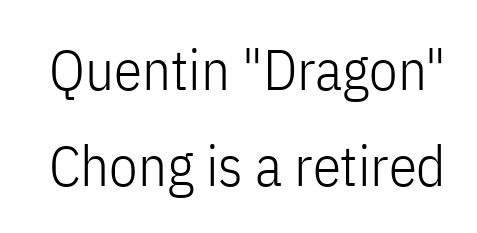
The image shows 57 px light, condensed sans-serif type, upright; set normal line spacing (1.68x), normal letter spacing, not underlined; low stroke contrast and a medium x-height.
